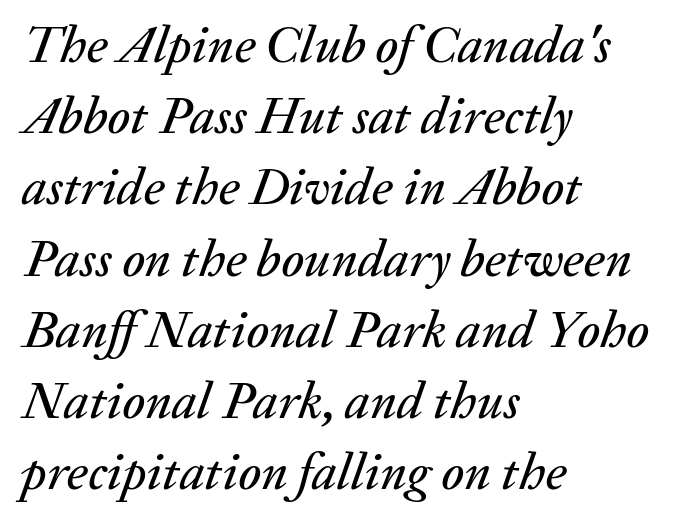
Clear beneath every line of the passage. Each letter keeps its own natural width here, so spacing adapts to shape. The ragged edge is on the right, which tells us the setting is flush left. The rendering uses a moderate line-height, typical for paragraphs. Honestly, the letter spacing is just normal — you wouldn't notice it.
